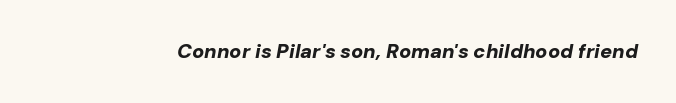
Nobody touched the tracking dial on this one. Bare-footed words on every line. The lettering tilts uniformly, giving the passage an italic look. These lines carry a lot of weight — the face is fully bold.
